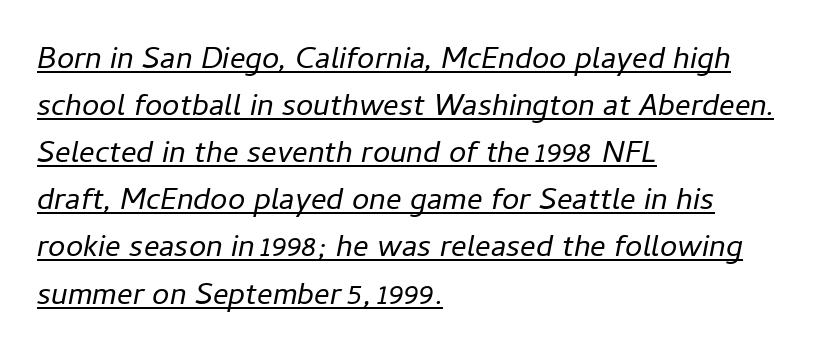
Q: Is the text bold? A: No.
Q: Is the text italic (slanted)? A: Yes, it leans right by about 11 degrees.
Q: Is the text underlined? A: Yes.
Q: How is the paragraph aligned? A: Left-aligned.
Q: Is the spacing between letters normal or unusually wide? A: Normal.
Q: Is the spacing between lines tight, normal or loose? A: Normal.
Q: Width (condensed, normal, or wide)? A: Normal.
Q: Stroke contrast? A: Low.
Q: x-height? A: Medium.
Q: Monospaced? A: No.
